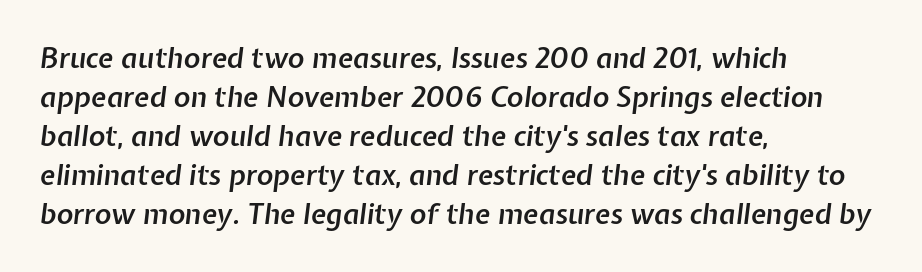
The image shows 28 px semibold type, italic (leaning right); set left-aligned, normal line spacing (1.39x), normal letter spacing, not underlined; low stroke contrast and a medium x-height.
